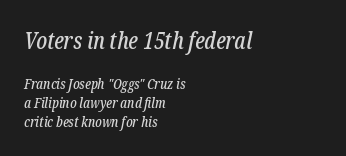
{"italic": "yes", "lean": "right", "slant_degrees": 12, "underline": "no", "align": "left", "line_spacing": "normal", "line_spacing_ratio": 1.36, "letter_spacing": "normal", "letter_spacing_em": 0.0, "larger_block": "first", "size_ratio": 1.64, "glyph_px": 23}
